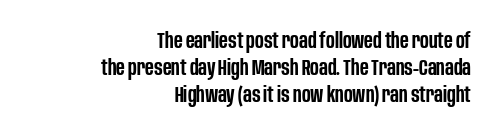
{"italic": "no", "bold": "semi", "underline": "no", "align": "right", "line_spacing_ratio": 1.23, "letter_spacing": "normal", "letter_spacing_em": 0.0, "glyph_px": 22}
